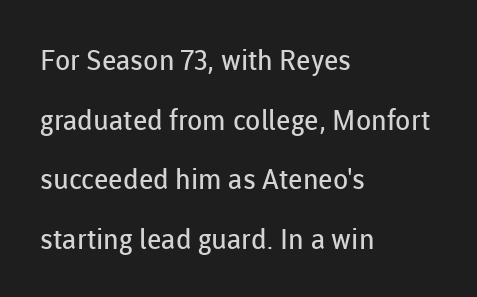
The rendering uses a large line-height, opening up the rows. Between one letter and the next there's only the usual sliver of space. This sample is left-justified, so line endings fall wherever the words run out. The typeface has the unassuming heft of standard copy or less. Honestly, there is no underline to notice here at all.
